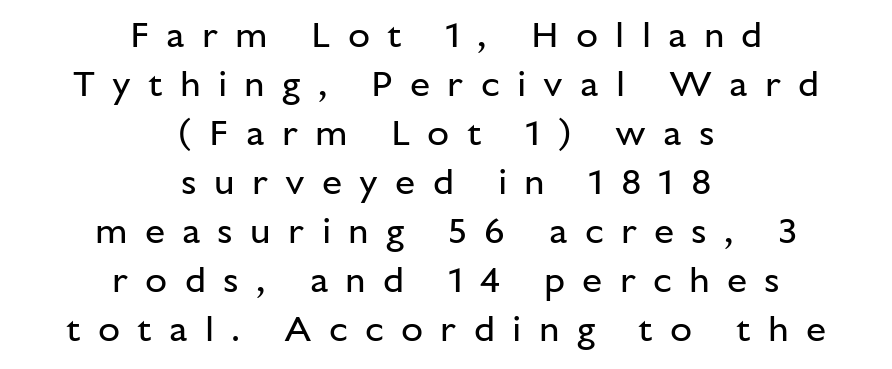
{"serif": "no", "italic": "no", "bold": "no", "weight": "regular", "width": "normal", "stroke_contrast": "low", "x_height": "medium", "monospaced": "no", "underline": "no", "align": "center", "line_spacing": "normal", "line_spacing_ratio": 1.36, "letter_spacing": "wide", "letter_spacing_em": 0.48, "glyph_px": 36}
